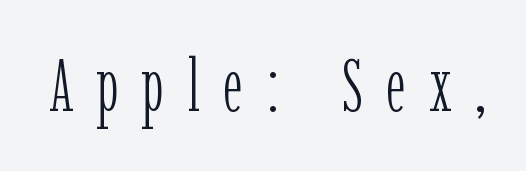
{"serif": "yes", "italic": "no", "bold": "no", "weight": "light", "width": "condensed", "stroke_contrast": "low", "x_height": "medium", "monospaced": "no", "underline": "no", "letter_spacing": "wide", "letter_spacing_em": 0.32, "glyph_px": 73}
